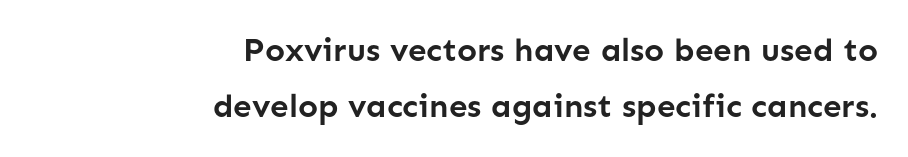
{"serif": "no", "italic": "no", "bold": "yes", "weight": "semibold", "width": "normal", "stroke_contrast": "low", "x_height": "medium", "monospaced": "no", "underline": "no", "align": "right", "line_spacing": "normal", "line_spacing_ratio": 1.7, "letter_spacing": "normal", "letter_spacing_em": 0.0, "glyph_px": 33}
